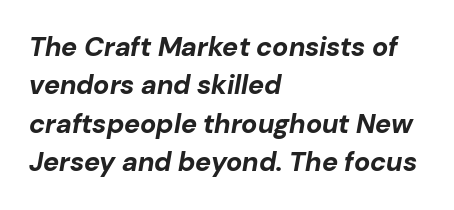
This sample keeps an unexceptional amount of space between lines. The tracking reads as untouched default to a designer's eye. Anything drawn beneath the words? Only blank space. Does the copy run flush right? No — it runs flush left. Italic? Definitely — the glyphs are oblique. How heavy is the stroke? Heavy — this is a bold.
